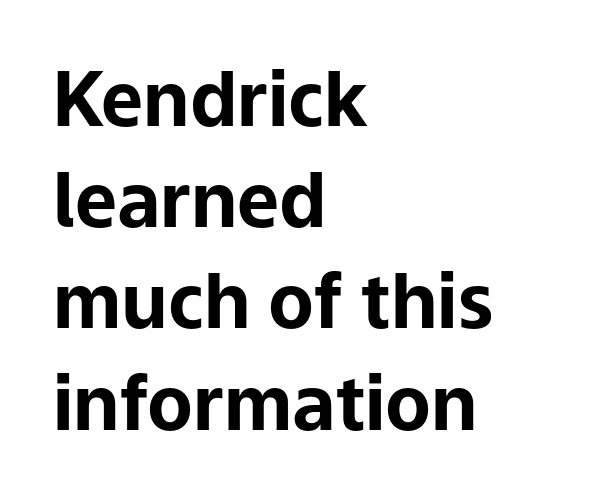
Q: Is the text bold? A: Yes.
Q: Is the text italic (slanted)? A: No, it is upright.
Q: Is the typeface a serif or a sans-serif typeface? A: Sans-serif.
Q: Is the text underlined? A: No.
Q: How is the paragraph aligned? A: Left-aligned.
Q: Is the spacing between letters normal or unusually wide? A: Normal.
Q: Is the spacing between lines tight, normal or loose? A: Normal.
Q: Width (condensed, normal, or wide)? A: Normal.
Q: Stroke contrast? A: Low.
Q: x-height? A: Medium.
Q: Monospaced? A: No.
